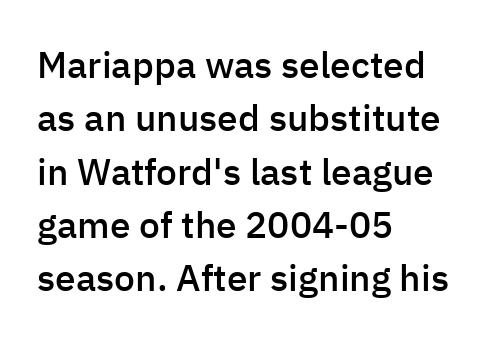
The image shows 37 px semibold sans-serif type, upright; set left-aligned, normal line spacing (1.44x), normal letter spacing, not underlined; low stroke contrast and a medium x-height.
